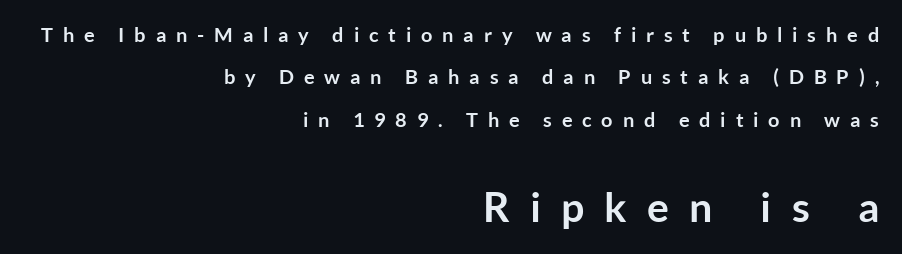
To sum up the face: it is a sans, with no serifs. Plain, unruled lines of type. Is the type bold? Yes — the strokes are clearly thick and heavy. Which of the two is more prominent by size? The second, at the bottom. Vertical spacing — loose. Looks like regular typesetting: each glyph gets only the width it needs.
